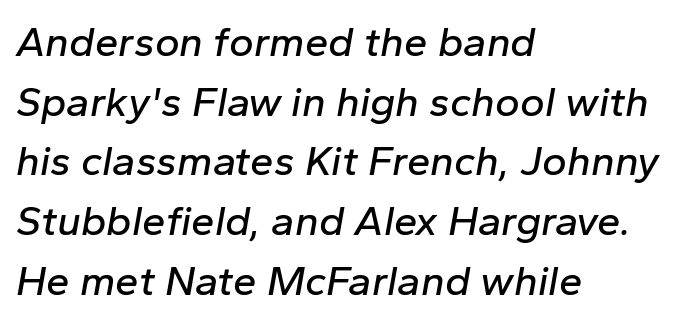
Q: Is the text italic (slanted)? A: Yes, it leans right by about 10 degrees.
Q: Is the text underlined? A: No.
Q: How is the paragraph aligned? A: Left-aligned.
Q: Is the spacing between letters normal or unusually wide? A: Normal.
Q: Is the spacing between lines tight, normal or loose? A: Normal.
Q: Width (condensed, normal, or wide)? A: Normal.
Q: Stroke contrast? A: Low.
Q: x-height? A: Medium.
Q: Monospaced? A: No.
